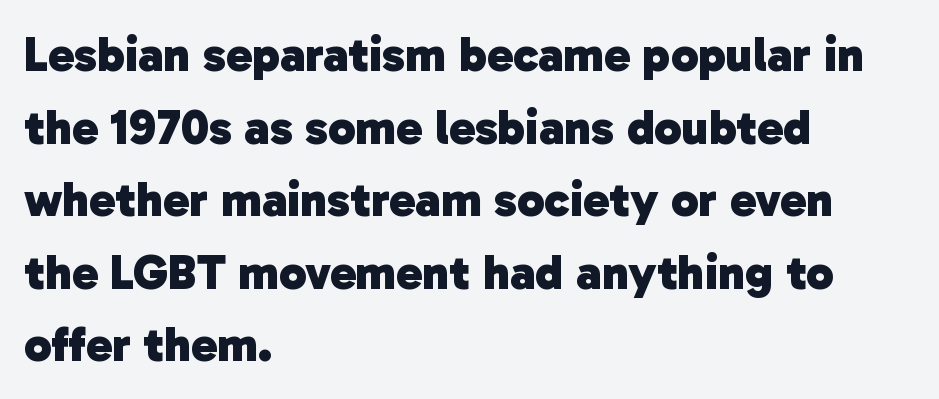
Each row of text sits above clean, open space. Serifs: no, the terminals of the letterforms are clean. Do the characters align in a grid? No, the font is proportional. Characters follow at the spacing the type designer built in. These lines are set flush left with a ragged right edge. Is there much room between lines? A standard amount, neither cramped nor airy.
